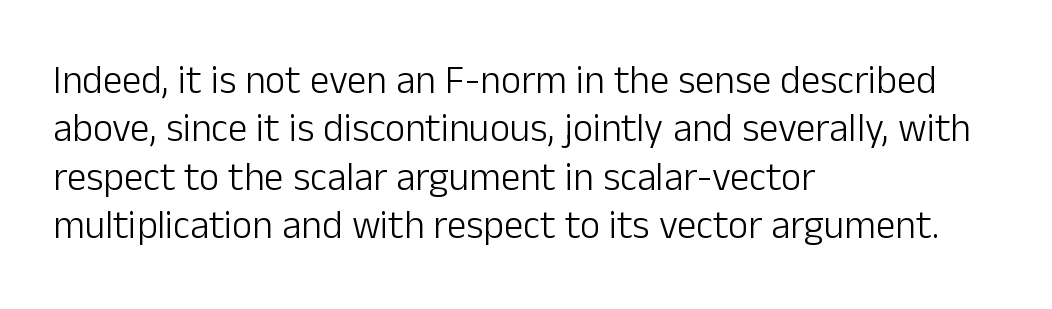
Q: Is the text bold? A: No.
Q: Is the text italic (slanted)? A: No, it is upright.
Q: Is the typeface a serif or a sans-serif typeface? A: Sans-serif.
Q: Is the text underlined? A: No.
Q: How is the paragraph aligned? A: Left-aligned.
Q: Is the spacing between letters normal or unusually wide? A: Normal.
Q: Width (condensed, normal, or wide)? A: Normal.
Q: Stroke contrast? A: Low.
Q: x-height? A: Medium.
Q: Monospaced? A: No.
